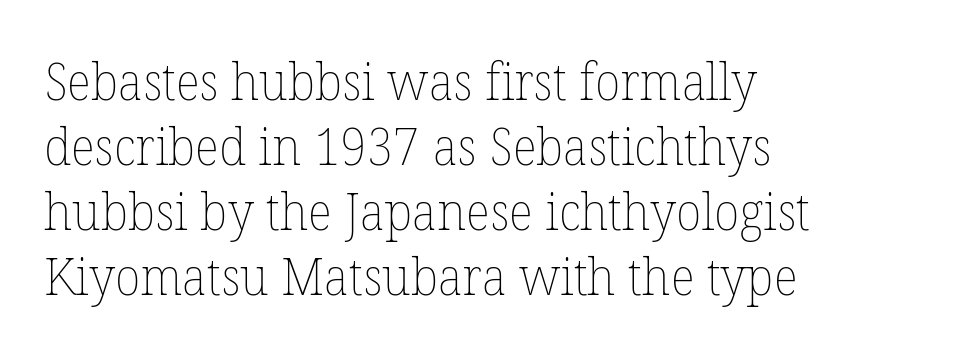
The image shows 52 px thin type, upright; set left-aligned, normal line spacing (1.25x), normal letter spacing, not underlined; low stroke contrast and a medium x-height.
